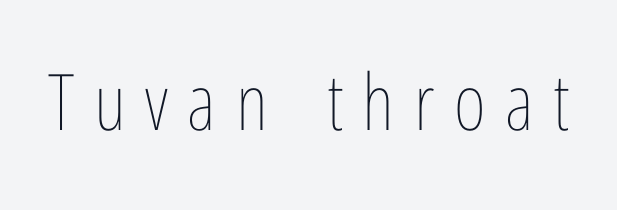
Vertical stems look standard width or narrower in stroke. Ordinary non-slanted type is in use. Glance below the letters and you will spot only blank space. Each letter keeps its own natural width here, so spacing adapts to shape.
